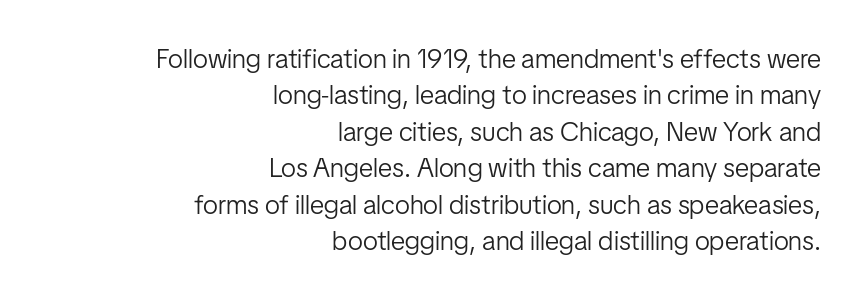
Q: Is the text bold? A: No.
Q: Is the text italic (slanted)? A: No, it is upright.
Q: Is the text underlined? A: No.
Q: How is the paragraph aligned? A: Right-aligned.
Q: Is the spacing between letters normal or unusually wide? A: Normal.
Q: Is the spacing between lines tight, normal or loose? A: Normal.
